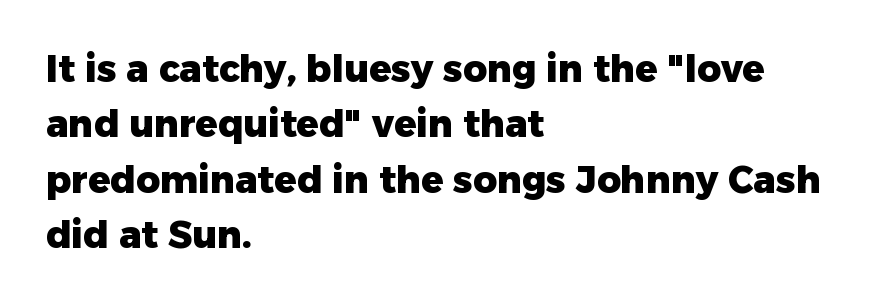
Q: Is the text bold? A: Yes.
Q: Is the text italic (slanted)? A: No, it is upright.
Q: Is the typeface a serif or a sans-serif typeface? A: Sans-serif.
Q: Is the text underlined? A: No.
Q: How is the paragraph aligned? A: Left-aligned.
Q: Is the spacing between letters normal or unusually wide? A: Normal.
Q: Is the spacing between lines tight, normal or loose? A: Normal.
Q: Width (condensed, normal, or wide)? A: Normal.
Q: Stroke contrast? A: Low.
Q: x-height? A: Medium.
Q: Monospaced? A: No.
